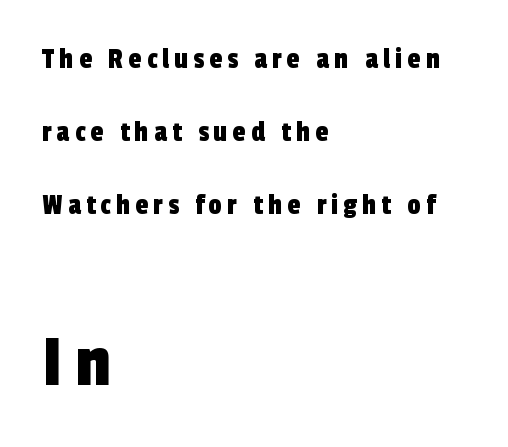
Q: Is the typeface a serif or a sans-serif typeface? A: Sans-serif.
Q: Is the text underlined? A: No.
Q: How is the paragraph aligned? A: Left-aligned.
Q: Is the spacing between lines tight, normal or loose? A: Loose.
Q: Which block of text is set in a larger size, the first (top) or the second (bottom)? A: The second (bottom) one.
Q: Width (condensed, normal, or wide)? A: Condensed.
Q: x-height? A: Medium.
Q: Monospaced? A: No.
